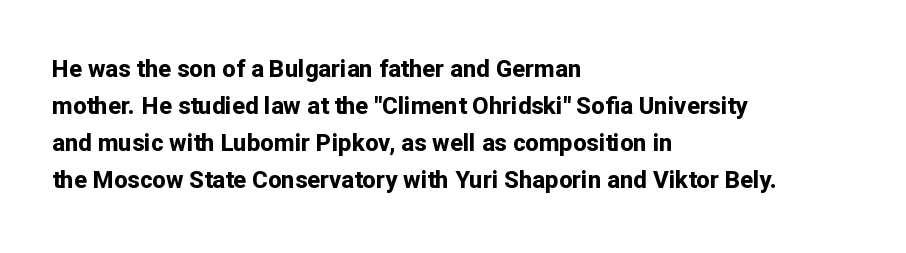
{"italic": "no", "bold": "yes", "underline": "no", "align": "left", "line_spacing": "normal", "line_spacing_ratio": 1.54, "letter_spacing": "normal", "letter_spacing_em": 0.0, "glyph_px": 24}
